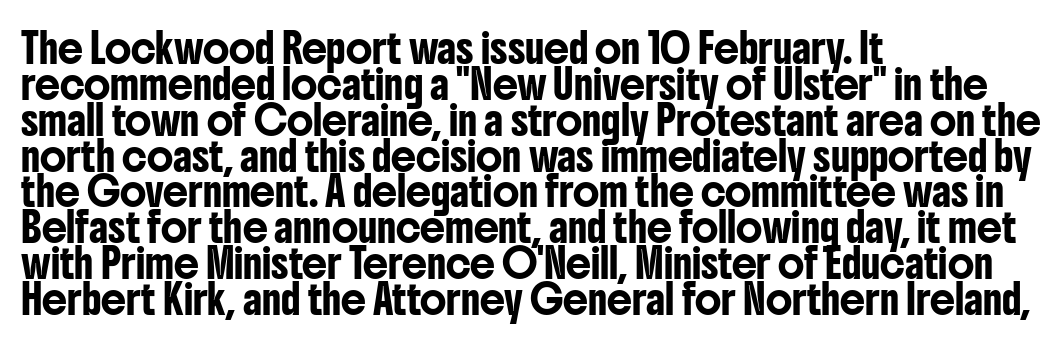
{"serif": "no", "italic": "no", "width": "condensed", "stroke_contrast": "low", "x_height": "medium", "monospaced": "no", "underline": "no", "align": "left", "line_spacing": "normal", "line_spacing_ratio": 1.28, "letter_spacing": "normal", "letter_spacing_em": 0.0, "glyph_px": 28}
